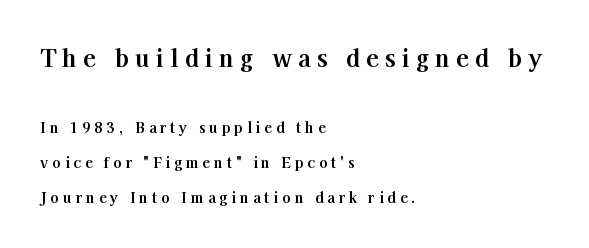
Q: Is the text bold? A: Yes.
Q: Is the text italic (slanted)? A: No, it is upright.
Q: Is the text underlined? A: No.
Q: How is the paragraph aligned? A: Left-aligned.
Q: Is the spacing between letters normal or unusually wide? A: Unusually wide.
Q: Is the spacing between lines tight, normal or loose? A: Loose.
Q: Which block of text is set in a larger size, the first (top) or the second (bottom)? A: The first (top) one.
